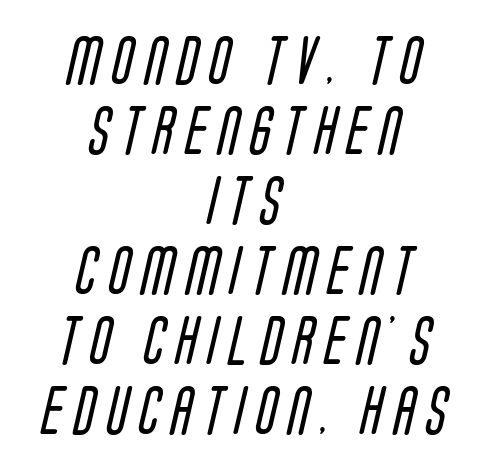
The image shows 49 px regular-weight, condensed sans-serif type; set centered, normal line spacing (1.43x), unusually wide letter spacing (+0.23 em), not underlined; low stroke contrast and a large x-height.
